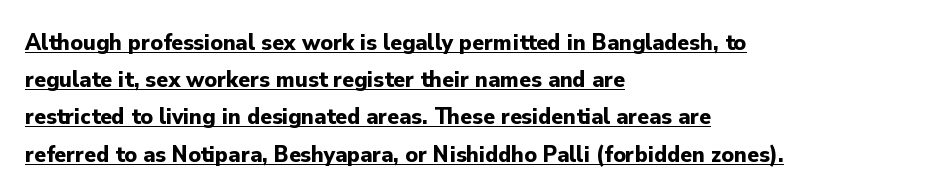
The image shows 24 px bold type, upright; set left-aligned, normal line spacing (1.55x), normal letter spacing, underlined.
